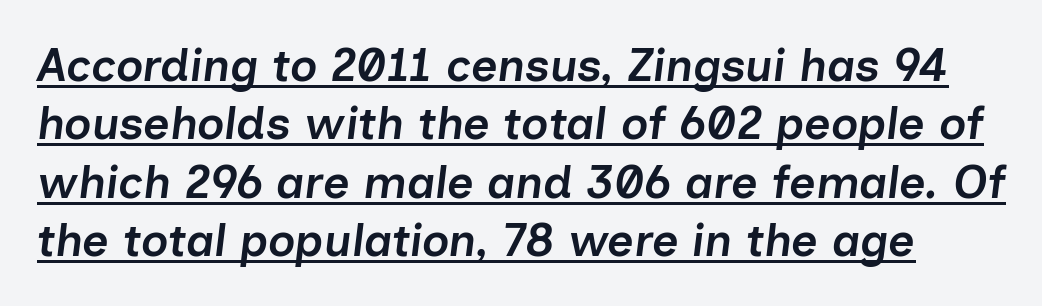
{"italic": "yes", "lean": "right", "slant_degrees": 7, "bold": "semi", "weight": "semibold", "width": "normal", "stroke_contrast": "low", "x_height": "medium", "monospaced": "no", "underline": "yes", "line_spacing": "normal", "line_spacing_ratio": 1.27, "letter_spacing": "normal", "letter_spacing_em": 0.0, "glyph_px": 46}
